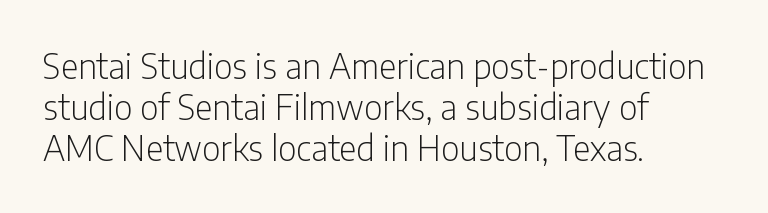
Horizontally, the lines are justified to the leading edge only. Do the characters align in a grid? No, the font is proportional. The space directly below the letters is spotless. This is sans-serif lettering, the kind often seen on screens and signage.
